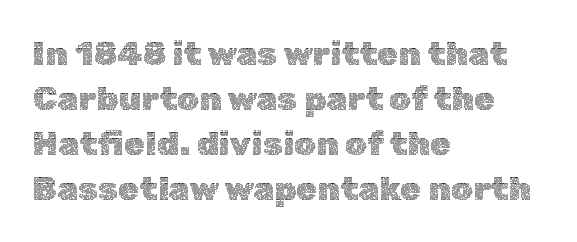
The image shows 34 px thin type, upright; set left-aligned, normal line spacing (1.32x), normal letter spacing, not underlined; a medium x-height.
